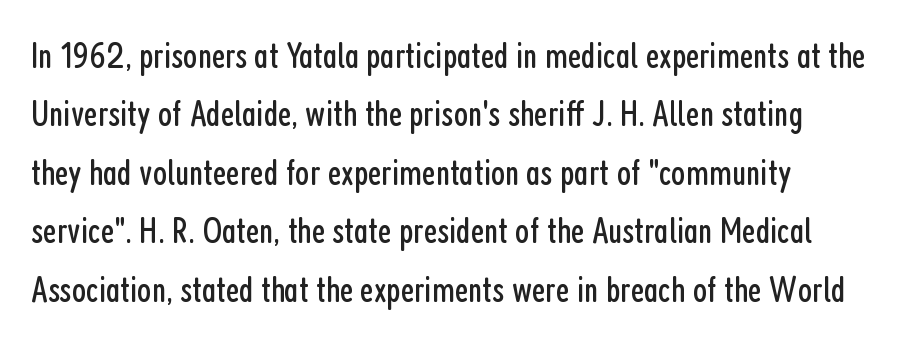
The image shows 37 px regular-weight, condensed sans-serif type, upright; set left-aligned, normal line spacing (1.58x), normal letter spacing, not underlined; low stroke contrast and a medium x-height.
